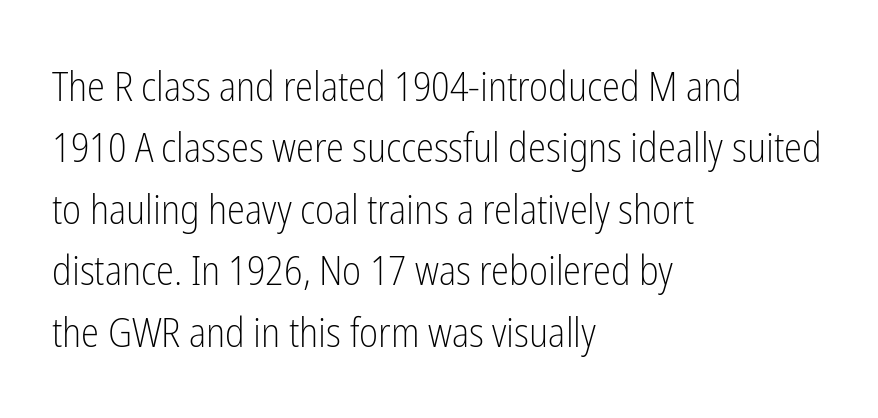
{"serif": "no", "italic": "no", "bold": "no", "weight": "light", "width": "condensed", "stroke_contrast": "low", "x_height": "medium", "monospaced": "no", "underline": "no", "align": "left", "line_spacing": "normal", "line_spacing_ratio": 1.5, "letter_spacing": "normal", "letter_spacing_em": 0.0, "glyph_px": 41}
